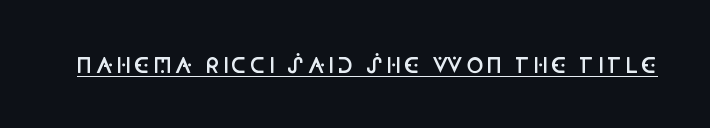
{"italic": "no", "bold": "semi", "underline": "yes", "glyph_px": 21}
